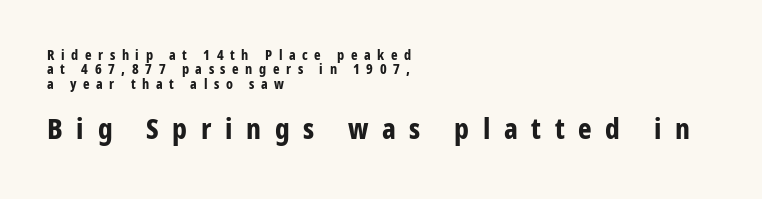
The image shows 29 px bold, condensed sans-serif type, upright; set left-aligned, tight line spacing (1.02x), unusually wide letter spacing (+0.47 em), not underlined; the second (bottom) block is 2.07x larger; low stroke contrast and a medium x-height.
